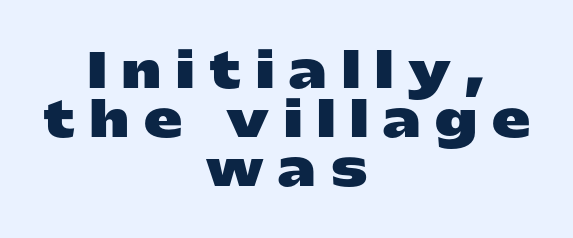
Q: Is the text bold? A: Yes.
Q: Is the text italic (slanted)? A: No, it is upright.
Q: Is the typeface a serif or a sans-serif typeface? A: Sans-serif.
Q: Is the text underlined? A: No.
Q: How is the paragraph aligned? A: Centered.
Q: Is the spacing between letters normal or unusually wide? A: Unusually wide.
Q: Is the spacing between lines tight, normal or loose? A: Tight.
Q: Width (condensed, normal, or wide)? A: Wide.
Q: Stroke contrast? A: Low.
Q: x-height? A: Medium.
Q: Monospaced? A: No.
